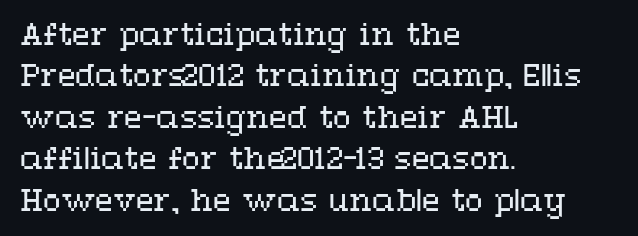
{"italic": "no", "bold": "no", "weight": "regular", "width": "wide", "stroke_contrast": "medium", "x_height": "medium", "monospaced": "no", "underline": "no", "align": "left", "line_spacing": "normal", "line_spacing_ratio": 1.43, "letter_spacing": "normal", "letter_spacing_em": 0.0, "glyph_px": 29}
